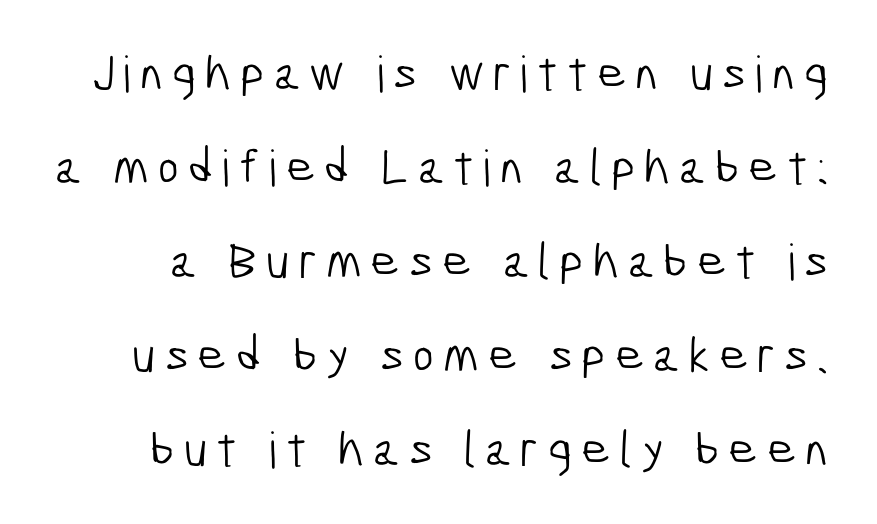
The image shows 50 px light, condensed sans-serif type; set line spacing 1.88x, not underlined; low stroke contrast and a medium x-height.
